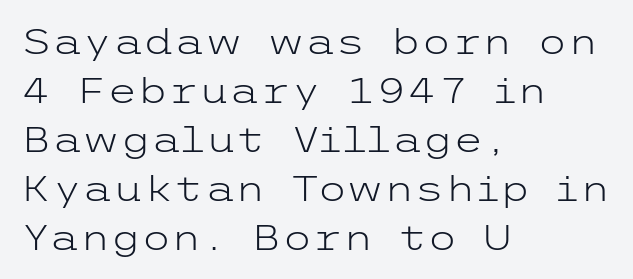
Q: Is the text bold? A: No.
Q: Is the text italic (slanted)? A: No, it is upright.
Q: Is the typeface a serif or a sans-serif typeface? A: Sans-serif.
Q: Is the text underlined? A: No.
Q: How is the paragraph aligned? A: Left-aligned.
Q: Is the spacing between letters normal or unusually wide? A: Normal.
Q: Is the spacing between lines tight, normal or loose? A: Normal.
Q: Width (condensed, normal, or wide)? A: Wide.
Q: Stroke contrast? A: Low.
Q: x-height? A: Medium.
